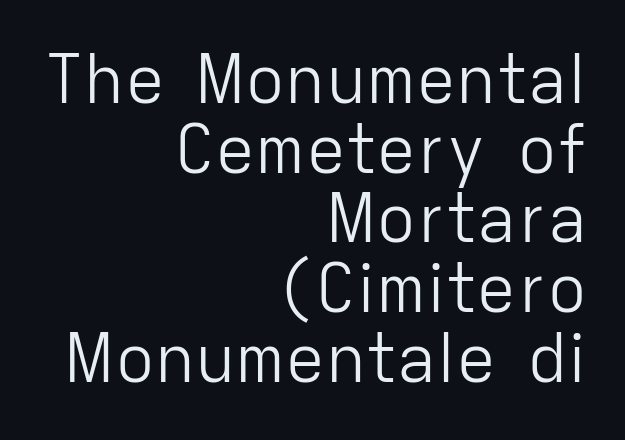
{"serif": "no", "italic": "no", "bold": "no", "weight": "light", "width": "normal", "stroke_contrast": "low", "x_height": "medium", "monospaced": "no", "underline": "no", "align": "right", "line_spacing": "tight", "line_spacing_ratio": 1.04, "letter_spacing": "normal", "letter_spacing_em": 0.0, "glyph_px": 67}
